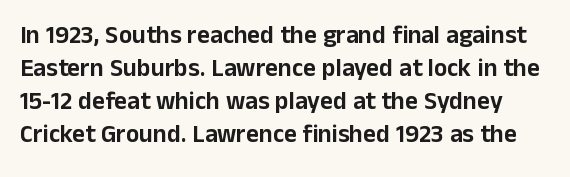
Q: Is the text italic (slanted)? A: No, it is upright.
Q: Is the text underlined? A: No.
Q: Is the spacing between letters normal or unusually wide? A: Normal.
Q: Is the spacing between lines tight, normal or loose? A: Normal.
